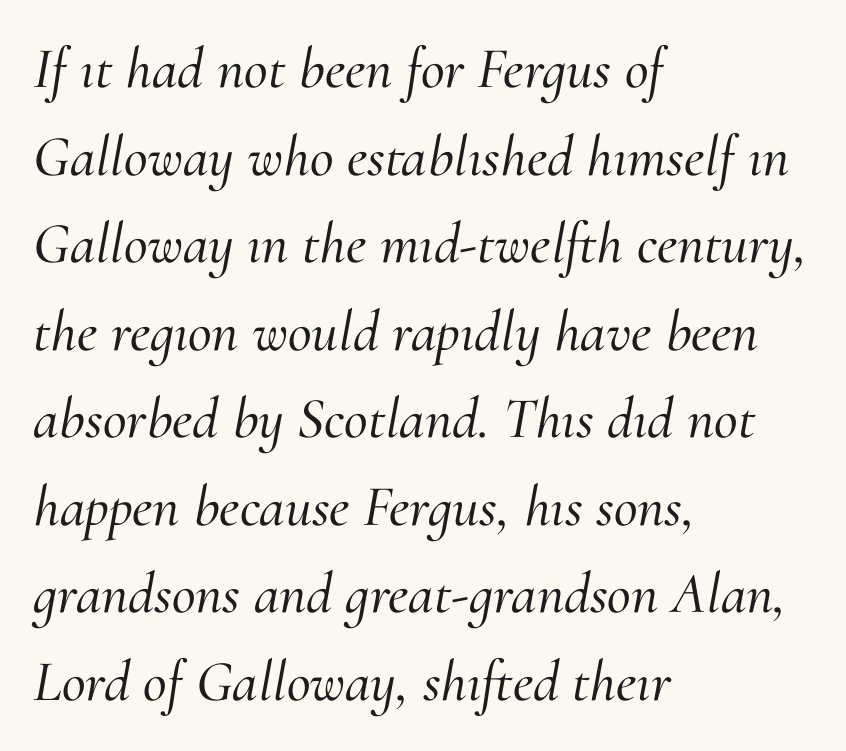
Is there much room between lines? A standard amount, neither cramped nor airy. The letters carry serifs — small finishing strokes at the ends of their stems. Nobody drew a line under any word here. The passage shown leans; its letterforms are oblique. If you drew a ruler down the left edge, every line would touch it.
